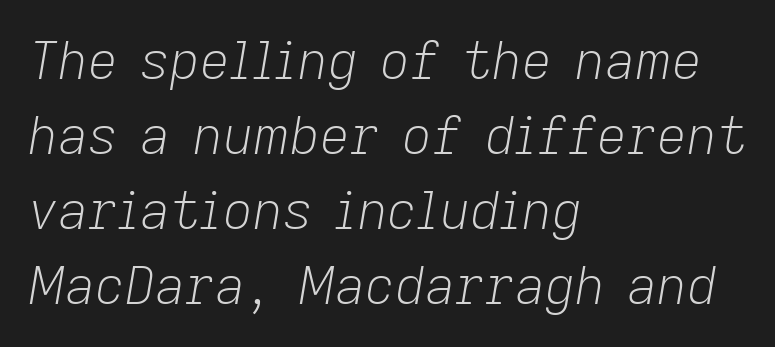
Is this a fixed-width face? No — the glyphs have proportional, varying widths. The type is set solid horizontally, with unmodified tracking. Descender tails drop into unmarked territory. In CSS terms this would be text-align: left.
